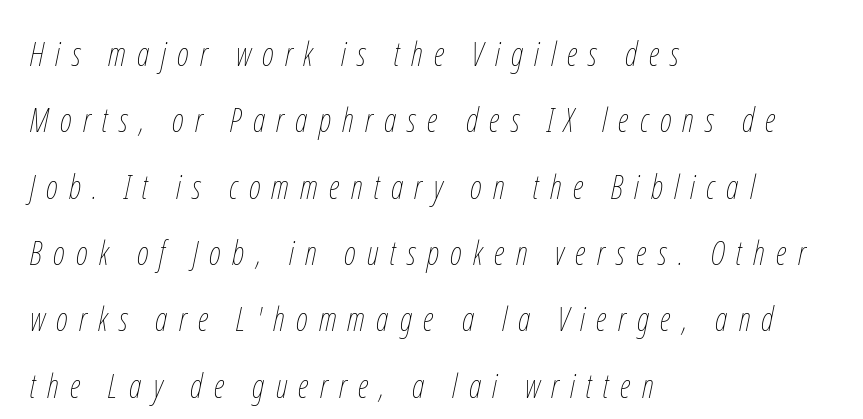
Weight class: somewhere from thin through regular. Proportional: the letters do not fall into vertical columns. Alignment: flush left. The type is letterspaced generously, with wide tracking. Check under the words: just untouched page. In terms of posture, this sample is oblique.
